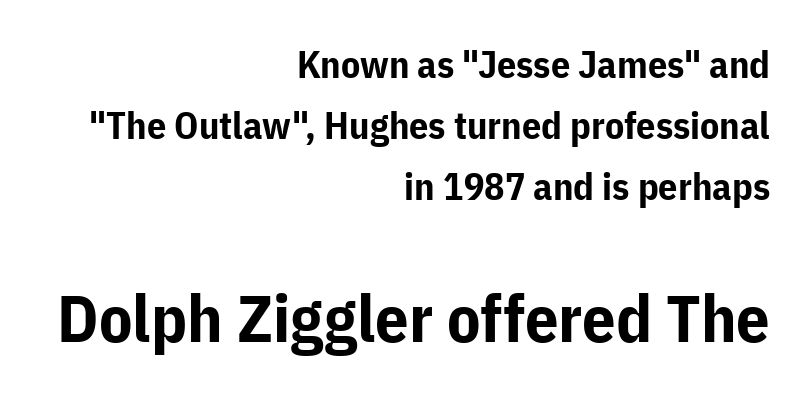
{"serif": "no", "italic": "no", "bold": "yes", "weight": "bold", "width": "normal", "stroke_contrast": "low", "x_height": "medium", "monospaced": "no", "underline": "no", "align": "right", "line_spacing": "normal", "line_spacing_ratio": 1.6, "letter_spacing": "normal", "letter_spacing_em": 0.0, "larger_block": "second", "size_ratio": 1.74, "glyph_px": 66}
